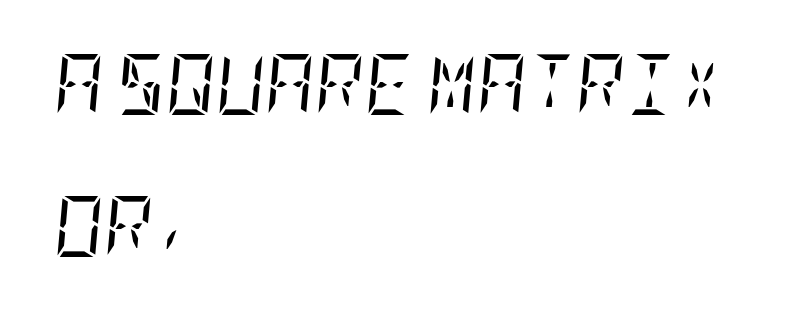
The image shows 61 px regular-weight, condensed serif type, italic (leaning right); set left-aligned, loose line spacing (2.33x), normal letter spacing, not underlined; low stroke contrast and a large x-height.
